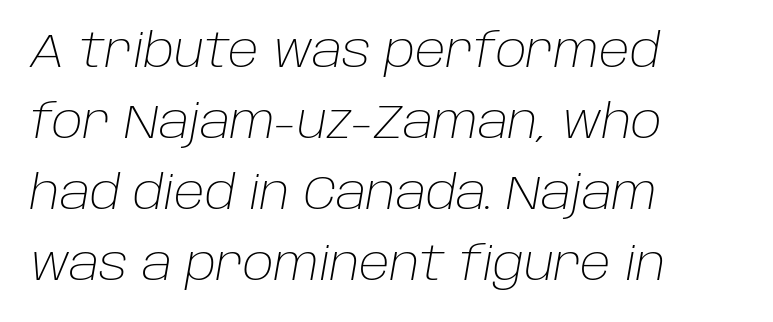
{"italic": "yes", "lean": "right", "slant_degrees": 10, "bold": "no", "weight": "light", "width": "normal", "stroke_contrast": "low", "x_height": "large", "monospaced": "no", "underline": "no", "align": "left", "line_spacing": "normal", "line_spacing_ratio": 1.54, "letter_spacing": "normal", "letter_spacing_em": 0.0, "glyph_px": 46}
